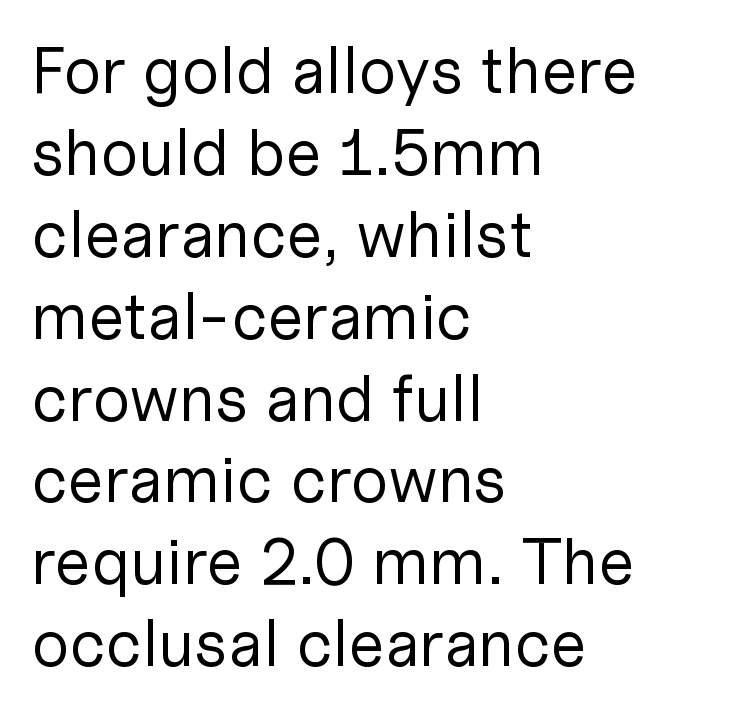
{"serif": "no", "italic": "no", "bold": "no", "weight": "regular", "width": "normal", "stroke_contrast": "low", "x_height": "medium", "monospaced": "no", "underline": "no", "align": "left", "line_spacing": "normal", "line_spacing_ratio": 1.26, "letter_spacing": "normal", "letter_spacing_em": 0.0, "glyph_px": 65}
